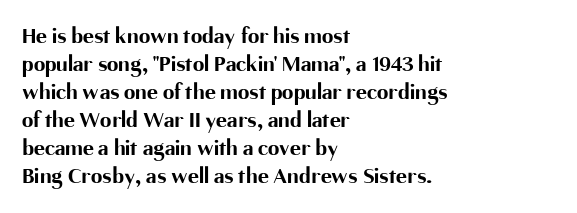
Look at the stroke-to-counter ratio: heavy, a bold. Ordinary non-slanted type is in use. The baseline area is clear. The setting favours the left margin, as ordinary paragraphs usually do. Look at the tracking — it's just the regular setting, nothing added.
